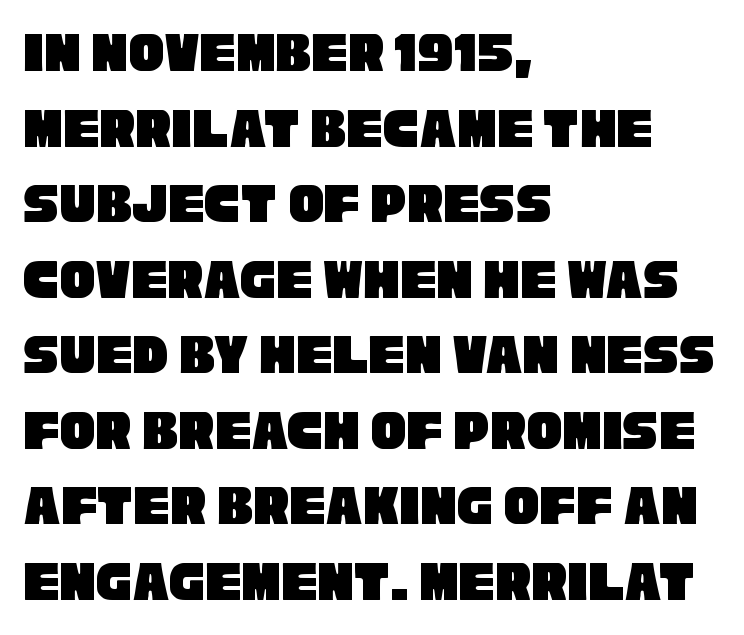
Q: Is the typeface a serif or a sans-serif typeface? A: Sans-serif.
Q: Is the text underlined? A: No.
Q: How is the paragraph aligned? A: Left-aligned.
Q: Is the spacing between letters normal or unusually wide? A: Normal.
Q: Is the spacing between lines tight, normal or loose? A: Normal.
Q: Width (condensed, normal, or wide)? A: Condensed.
Q: Stroke contrast? A: Low.
Q: x-height? A: Large.
Q: Monospaced? A: No.
